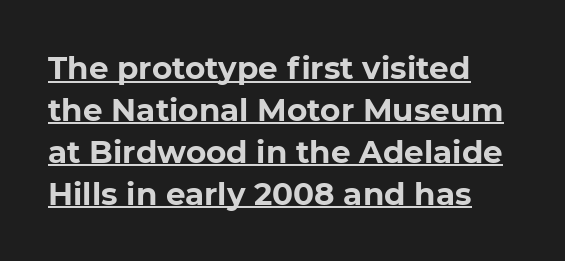
The image shows 31 px bold sans-serif type; set left-aligned, normal line spacing (1.35x), normal letter spacing, underlined; low stroke contrast and a medium x-height.
